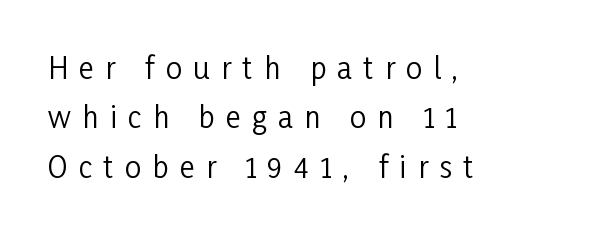
Weight: in the light-to-regular range. The passage shown is typed in a proportional face where columns would drift. The vertical gap from one line to the next is medium. Caption: multi-line text, flush left, ragged right.
